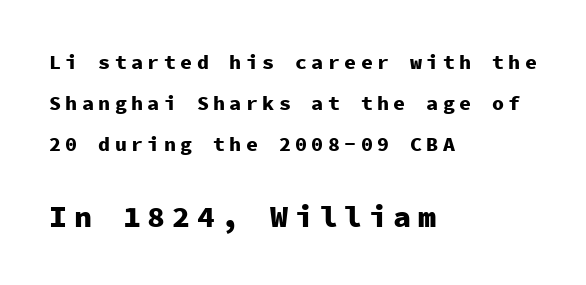
{"serif": "no", "italic": "no", "bold": "yes", "weight": "heavy", "width": "normal", "stroke_contrast": "low", "x_height": "medium", "monospaced": "yes", "underline": "no", "align": "left", "line_spacing": "loose", "line_spacing_ratio": 2.06, "letter_spacing": "wide", "letter_spacing_em": 0.22, "larger_block": "second", "size_ratio": 1.5, "glyph_px": 30}
